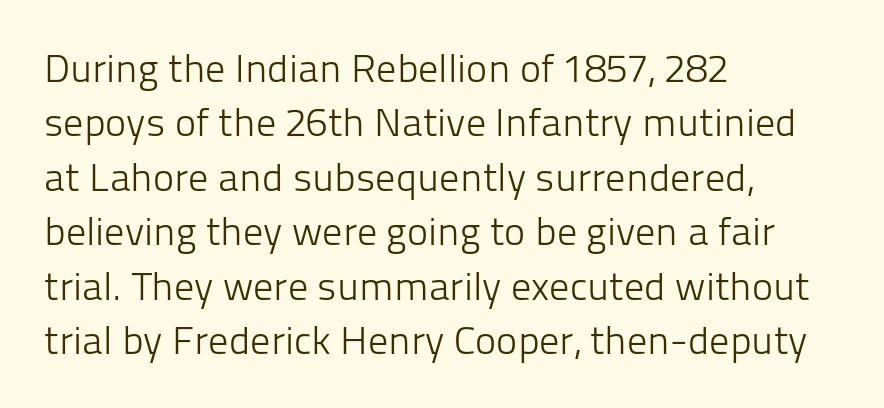
The image shows 40 px light sans-serif type, upright; set left-aligned, normal line spacing (1.36x), normal letter spacing, not underlined; low stroke contrast and a medium x-height.
